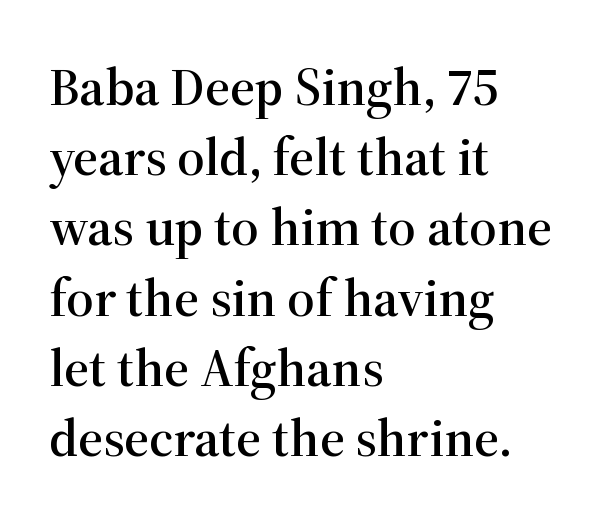
Alignment: flush left. It's the straight-up-and-down kind of type. Clear beneath every line of the passage. Nobody touched the tracking dial on this one.
